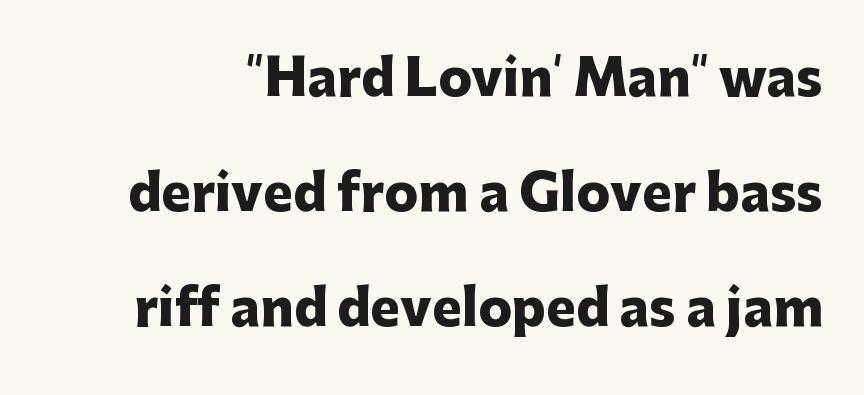
I'd call this a sans setting — the letters go barefoot. Is there much room between lines? Yes — plenty of vertical air separates them. Note the varied advance widths — an 'i' is clearly narrower than an 'm'. Rule under the text: the space is simply empty. Upright lettering throughout.
